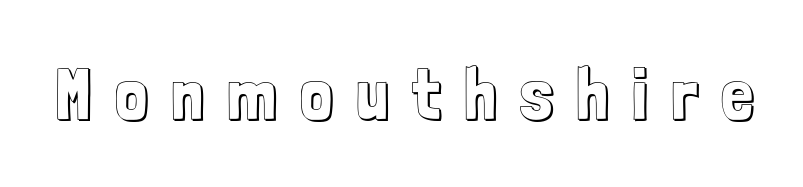
Q: Is the text italic (slanted)? A: No, it is upright.
Q: Is the text underlined? A: No.
Q: Is the spacing between letters normal or unusually wide? A: Unusually wide.
Q: Width (condensed, normal, or wide)? A: Condensed.
Q: x-height? A: Medium.
Q: Monospaced? A: No.
